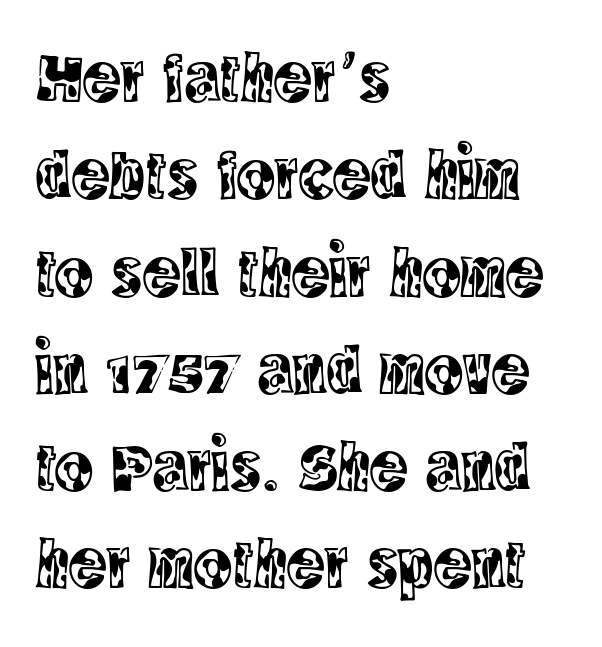
Horizontal bands of white between lines are of average thickness. The letters carry serifs — small finishing strokes at the ends of their stems. There is no visible air inserted between adjacent glyphs. Type without underlining. Note the varied advance widths — an 'i' is clearly narrower than an 'm'.
